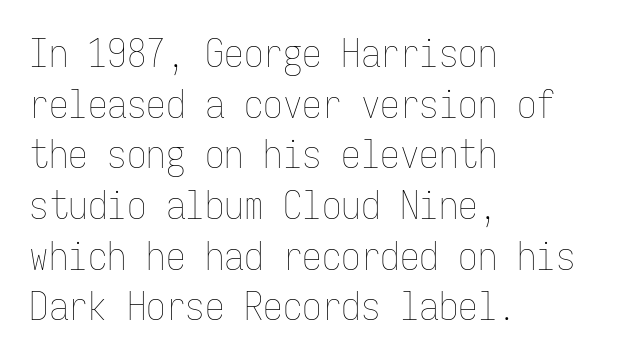
The image shows 39 px thin, condensed type, upright, monospaced; set left-aligned, normal line spacing (1.3x), normal letter spacing, not underlined; low stroke contrast and a medium x-height.
